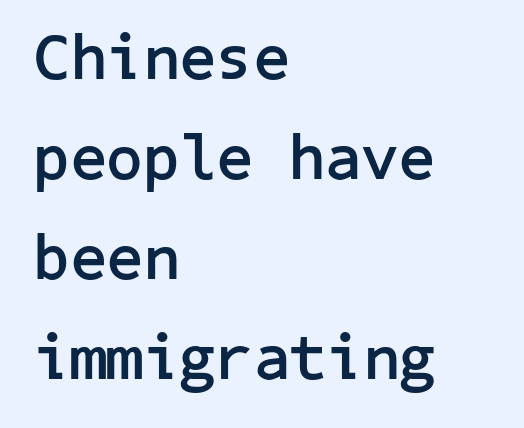
{"serif": "no", "italic": "no", "bold": "yes", "weight": "semibold", "width": "normal", "stroke_contrast": "low", "x_height": "medium", "underline": "no", "align": "left", "line_spacing": "normal", "line_spacing_ratio": 1.56, "letter_spacing": "normal", "letter_spacing_em": 0.0, "glyph_px": 64}
